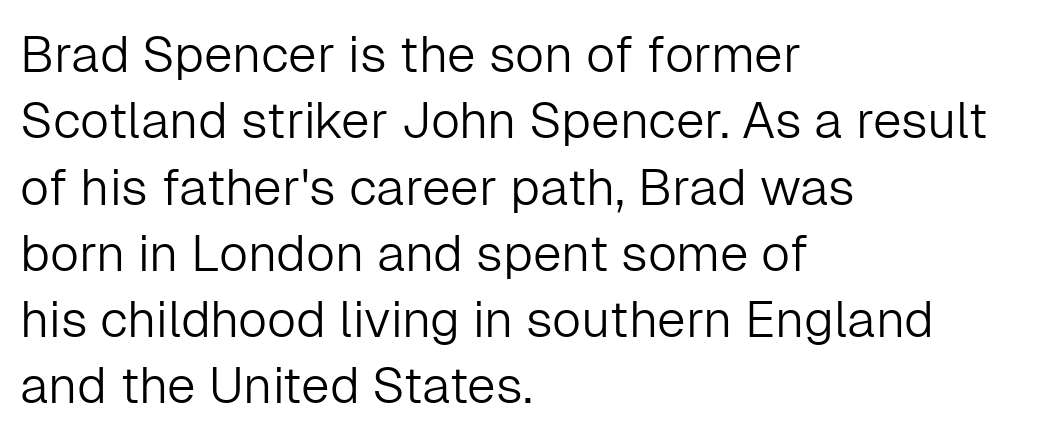
{"serif": "no", "italic": "no", "bold": "no", "weight": "light", "width": "normal", "stroke_contrast": "low", "x_height": "medium", "monospaced": "no", "underline": "no", "align": "left", "line_spacing": "normal", "line_spacing_ratio": 1.3, "letter_spacing": "normal", "letter_spacing_em": 0.0, "glyph_px": 51}
